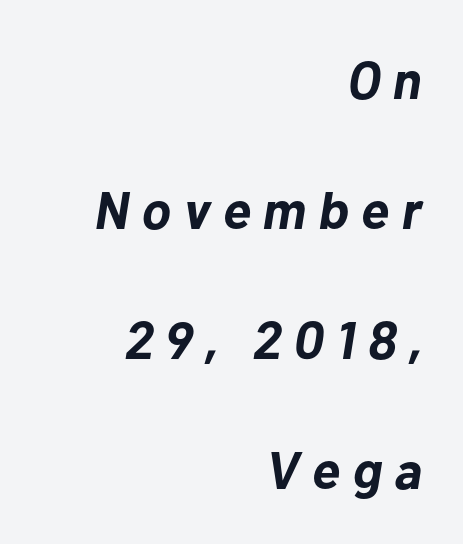
{"italic": "yes", "lean": "right", "slant_degrees": 10, "bold": "yes", "weight": "bold", "width": "normal", "stroke_contrast": "low", "x_height": "medium", "monospaced": "no", "underline": "no", "align": "right", "line_spacing": "loose", "line_spacing_ratio": 2.45, "letter_spacing": "wide", "letter_spacing_em": 0.23, "glyph_px": 53}
